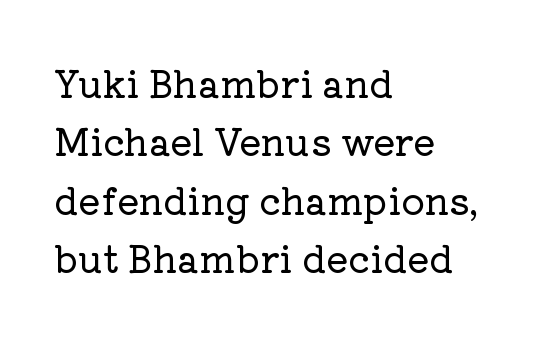
The image shows 37 px serif type, upright; set left-aligned, normal line spacing (1.58x), normal letter spacing, not underlined; low stroke contrast and a medium x-height.
